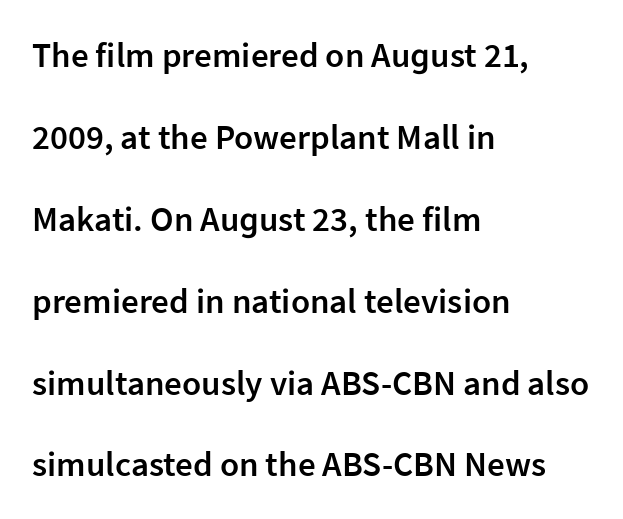
{"serif": "no", "italic": "no", "bold": "semi", "weight": "semibold", "width": "normal", "stroke_contrast": "low", "x_height": "medium", "monospaced": "no", "underline": "no", "align": "left", "line_spacing": "loose", "line_spacing_ratio": 2.34, "letter_spacing": "normal", "letter_spacing_em": 0.0, "glyph_px": 35}
